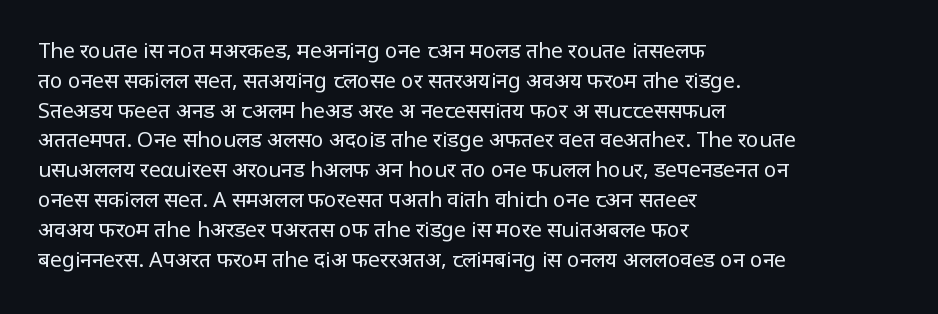
Q: Is the text bold? A: No.
Q: Is the text italic (slanted)? A: No, it is upright.
Q: Is the text underlined? A: No.
Q: How is the paragraph aligned? A: Left-aligned.
Q: Is the spacing between letters normal or unusually wide? A: Normal.
Q: Is the spacing between lines tight, normal or loose? A: Normal.
